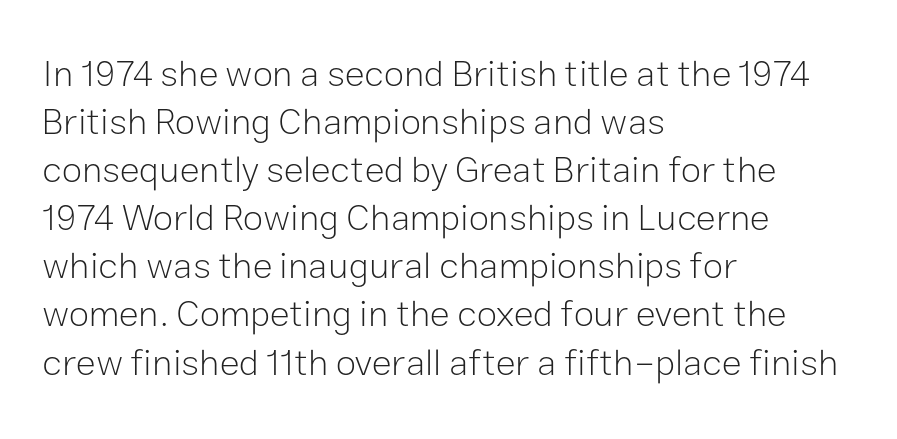
Q: Is the text bold? A: No.
Q: Is the text italic (slanted)? A: No, it is upright.
Q: Is the typeface a serif or a sans-serif typeface? A: Sans-serif.
Q: Is the text underlined? A: No.
Q: How is the paragraph aligned? A: Left-aligned.
Q: Is the spacing between letters normal or unusually wide? A: Normal.
Q: Is the spacing between lines tight, normal or loose? A: Normal.
Q: Width (condensed, normal, or wide)? A: Normal.
Q: Stroke contrast? A: Low.
Q: x-height? A: Medium.
Q: Monospaced? A: No.
